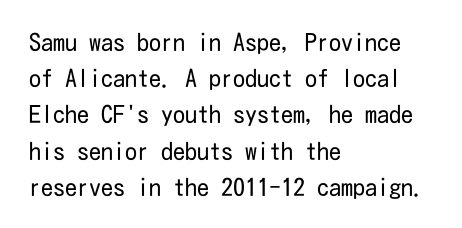
{"italic": "no", "bold": "no", "underline": "no", "align": "left", "line_spacing": "normal", "line_spacing_ratio": 1.51, "letter_spacing": "normal", "letter_spacing_em": 0.0, "glyph_px": 24}
